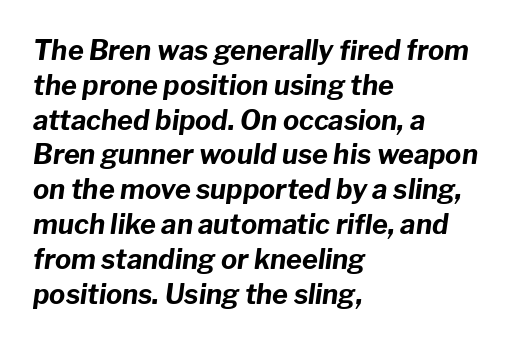
{"italic": "yes", "lean": "right", "slant_degrees": 8, "bold": "yes", "underline": "no", "align": "left", "line_spacing": "normal", "line_spacing_ratio": 1.29, "letter_spacing": "normal", "letter_spacing_em": 0.0, "glyph_px": 27}
